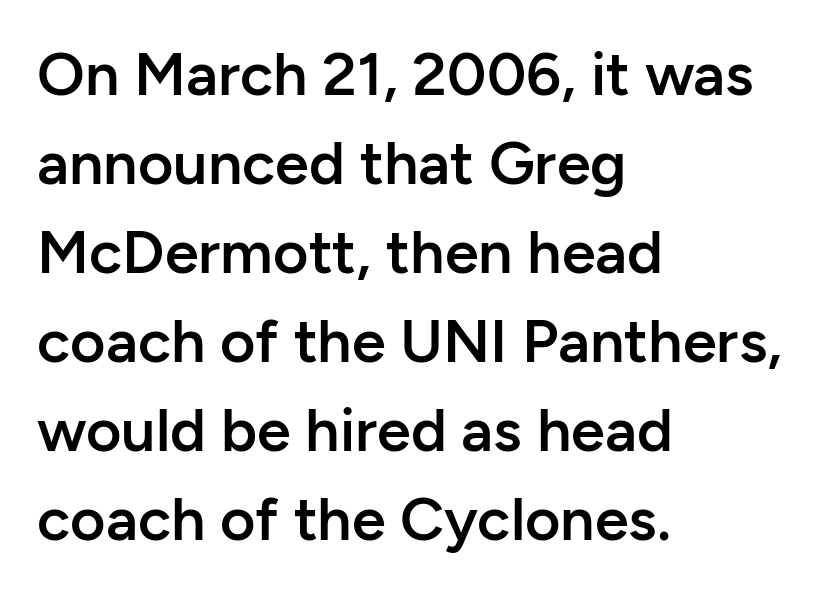
The image shows 61 px semibold sans-serif type, upright; set left-aligned, normal line spacing (1.46x), normal letter spacing, not underlined; low stroke contrast and a medium x-height.
